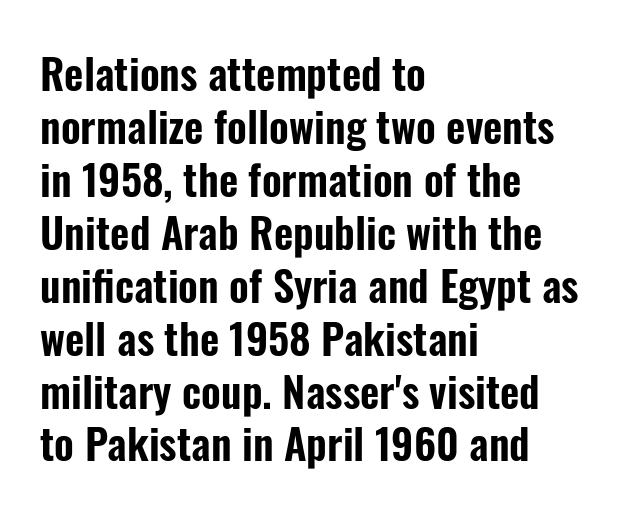
{"serif": "no", "italic": "no", "width": "condensed", "stroke_contrast": "low", "x_height": "medium", "monospaced": "no", "underline": "no", "align": "left", "line_spacing": "normal", "line_spacing_ratio": 1.26, "letter_spacing": "normal", "letter_spacing_em": 0.0, "glyph_px": 42}
